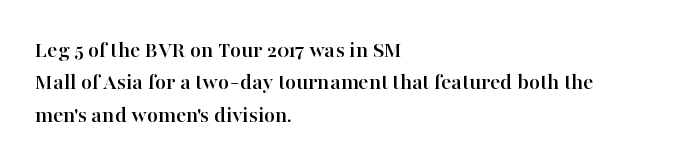
{"italic": "no", "underline": "no", "align": "left", "line_spacing": "normal", "line_spacing_ratio": 1.35, "letter_spacing": "normal", "letter_spacing_em": 0.0, "glyph_px": 24}
